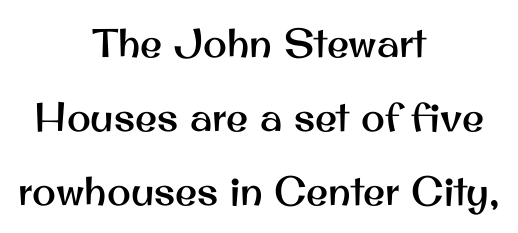
The image shows 40 px sans-serif type, upright; set centered, line spacing 1.85x, normal letter spacing, not underlined; medium stroke contrast and a small x-height.
